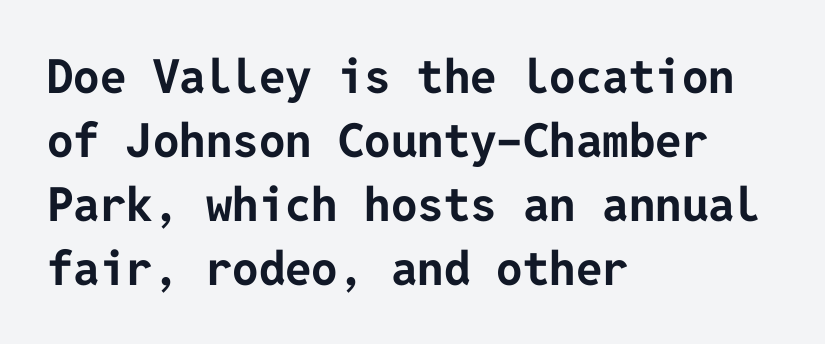
The image shows 47 px bold sans-serif type, upright; set left-aligned, normal line spacing (1.36x), normal letter spacing, not underlined; low stroke contrast and a medium x-height.
